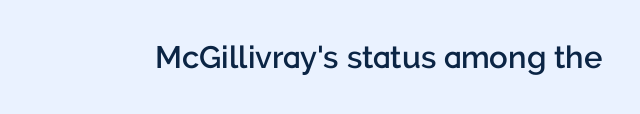
The image shows 31 px semibold sans-serif type, upright; set normal letter spacing, not underlined; low stroke contrast and a medium x-height.
